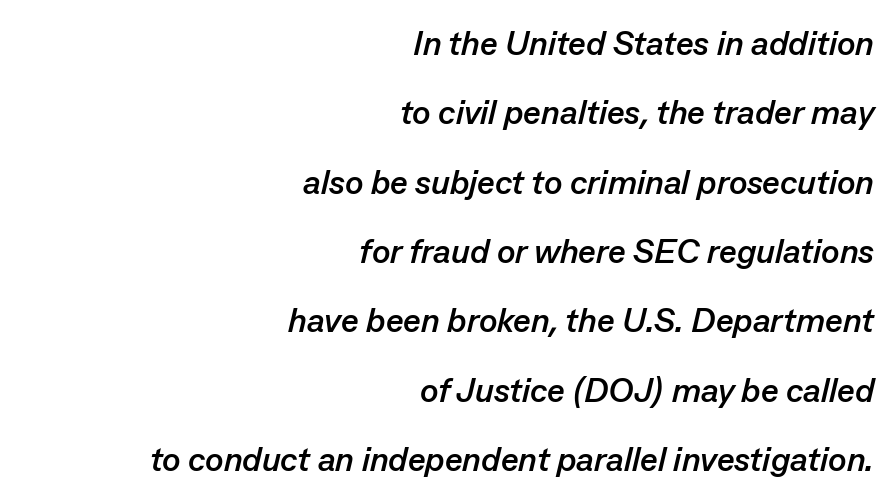
The image shows 34 px semibold type, italic (leaning right); set right-aligned, loose line spacing (2.04x), normal letter spacing, not underlined; low stroke contrast and a medium x-height.
